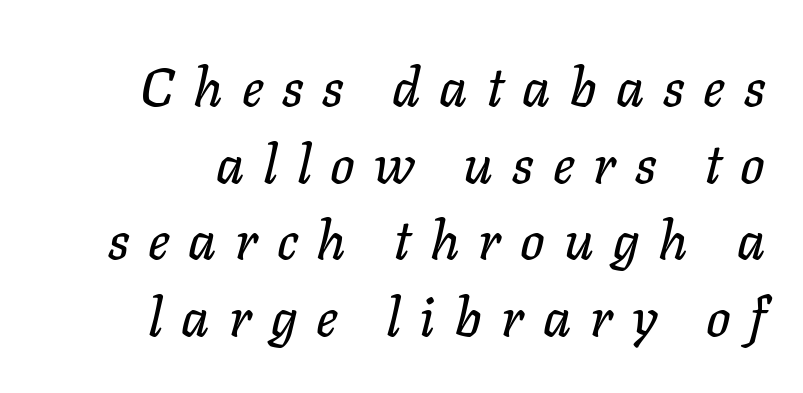
The face used here has a pronounced slope to its letters. Normally led — the rows are evenly, conventionally spaced. The tracking jumps out immediately: characters are airy and widely separated. Descenders hang freely into open space.
